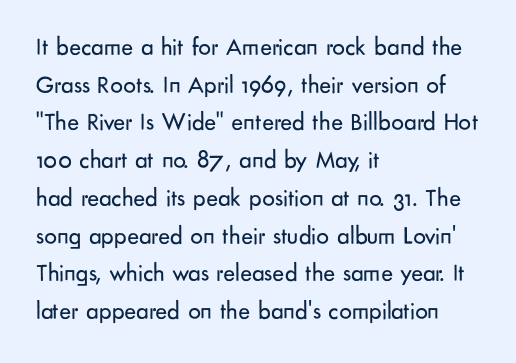
The face used here is rendered with its standard letterfit. Just letters on the line, the space beneath them empty. Caption: face not bold, strokes unweighted. Line spacing here is normal.
